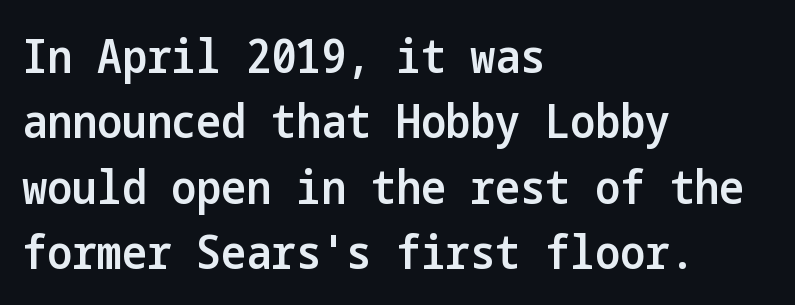
Note: no serifs on the glyphs. A somewhat darkened texture: the type is semibold rather than bold. Underlining? Definitely not there. The paragraph shown leans on its left margin. It's the straight-up-and-down kind of type.
